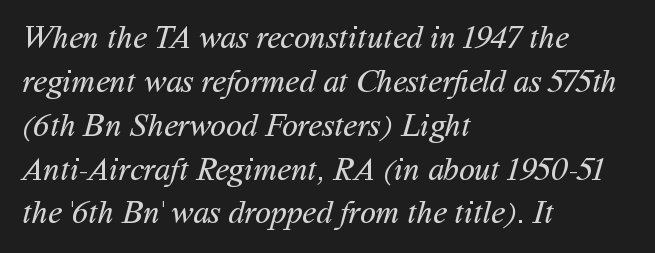
Q: Is the text bold? A: No.
Q: Is the typeface a serif or a sans-serif typeface? A: Sans-serif.
Q: Is the text underlined? A: No.
Q: How is the paragraph aligned? A: Left-aligned.
Q: Is the spacing between letters normal or unusually wide? A: Normal.
Q: Is the spacing between lines tight, normal or loose? A: Normal.
Q: Width (condensed, normal, or wide)? A: Normal.
Q: Stroke contrast? A: Medium.
Q: x-height? A: Medium.
Q: Monospaced? A: No.
